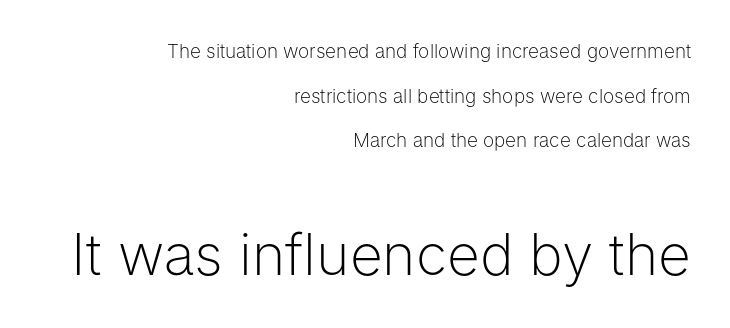
Where is the straight margin? On the right. Reading top to bottom, the characters get bigger at the block break. The glyphs in this specimen are sans serif. Whoever set this chose breathing room over compactness in the vertical rhythm. Anything drawn beneath the words? Only blank space. These lines keep a tight, regular rhythm from letter to letter.
